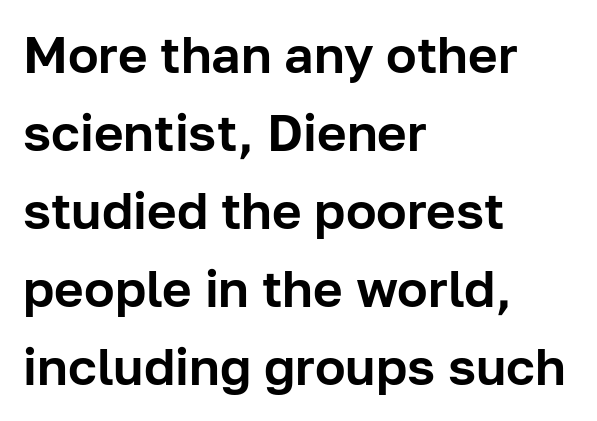
{"serif": "no", "italic": "no", "width": "normal", "stroke_contrast": "low", "x_height": "medium", "monospaced": "no", "underline": "no", "align": "left", "line_spacing": "normal", "line_spacing_ratio": 1.53, "letter_spacing": "normal", "letter_spacing_em": 0.0, "glyph_px": 51}
